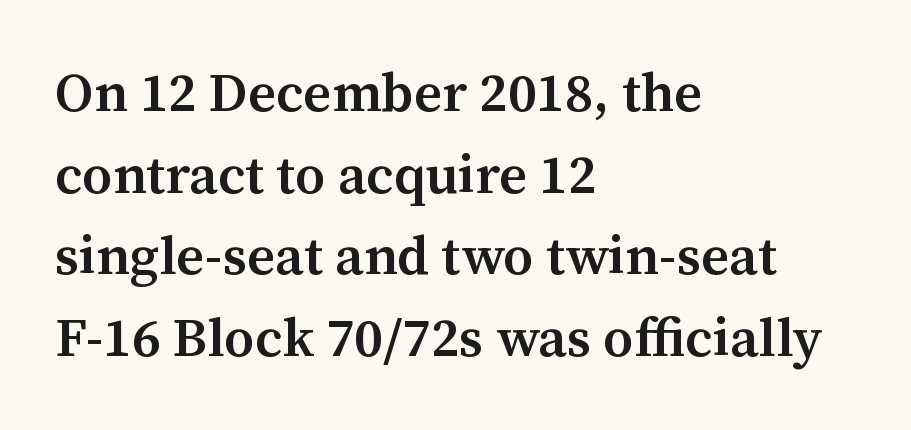
The image shows 54 px semibold serif type, upright; set left-aligned, normal line spacing (1.51x), normal letter spacing, not underlined; medium stroke contrast and a medium x-height.
